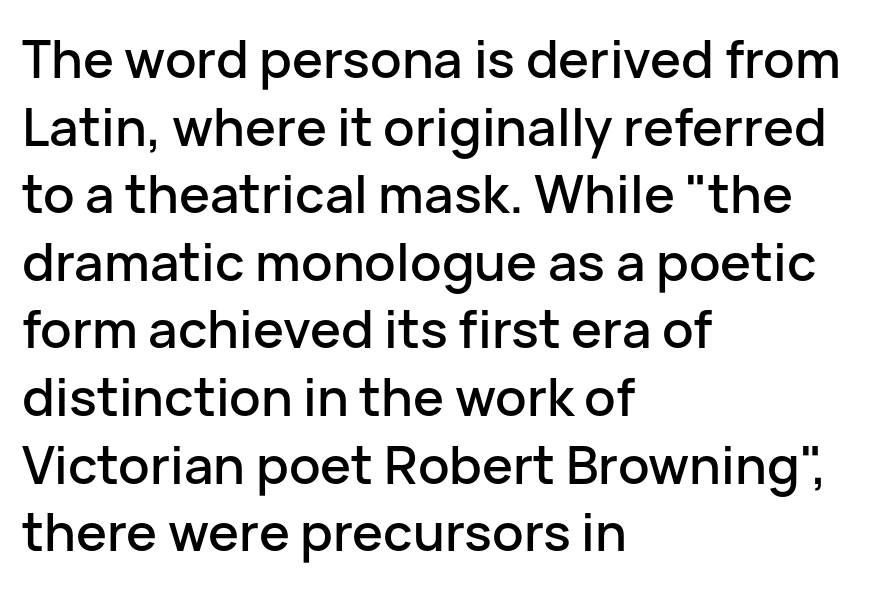
The image shows 52 px sans-serif type, upright; set left-aligned, normal line spacing (1.3x), normal letter spacing, not underlined; low stroke contrast and a medium x-height.
